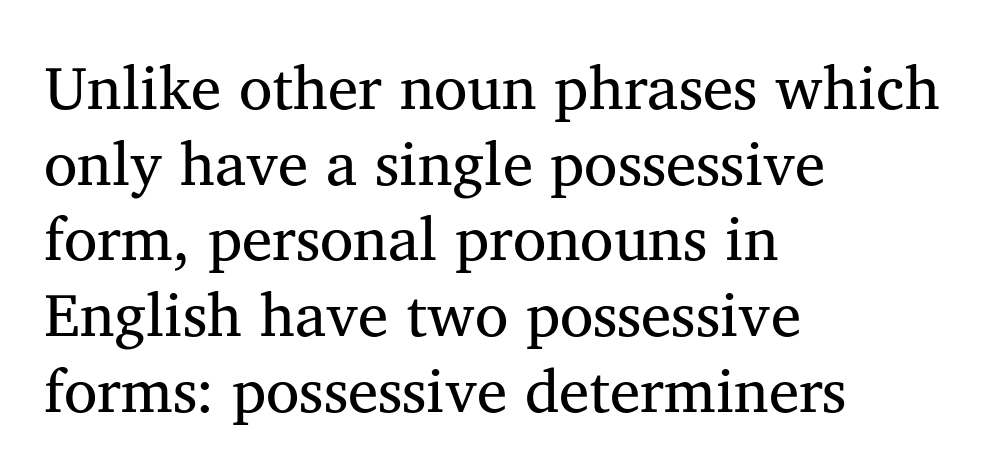
Q: Is the text bold? A: No.
Q: Is the text italic (slanted)? A: No, it is upright.
Q: Is the typeface a serif or a sans-serif typeface? A: Serif.
Q: Is the text underlined? A: No.
Q: How is the paragraph aligned? A: Left-aligned.
Q: Is the spacing between letters normal or unusually wide? A: Normal.
Q: Width (condensed, normal, or wide)? A: Normal.
Q: Stroke contrast? A: Medium.
Q: x-height? A: Medium.
Q: Monospaced? A: No.
